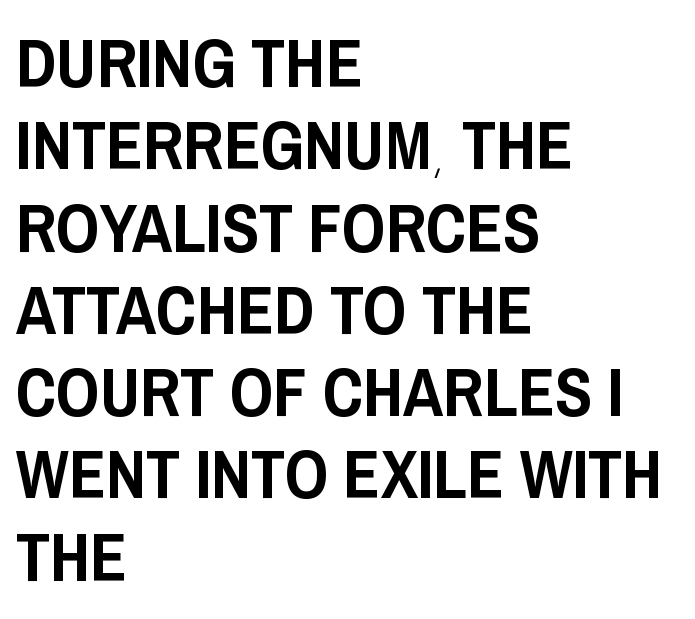
The face used here is proportionally spaced, like ordinary book or web type. Notice how the stems are strictly vertical — no italics here. Here the glyphs are tracked normally, forming tight word shapes. A bare baseline throughout the passage.
